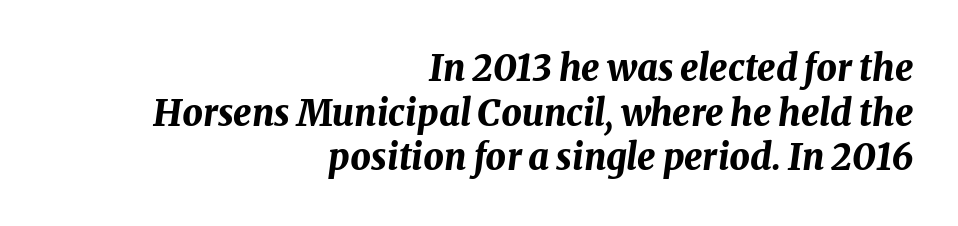
{"italic": "yes", "lean": "right", "slant_degrees": 8, "bold": "yes", "weight": "bold", "width": "normal", "stroke_contrast": "medium", "x_height": "medium", "monospaced": "no", "underline": "no", "align": "right", "line_spacing_ratio": 1.24, "letter_spacing": "normal", "letter_spacing_em": 0.0, "glyph_px": 36}
